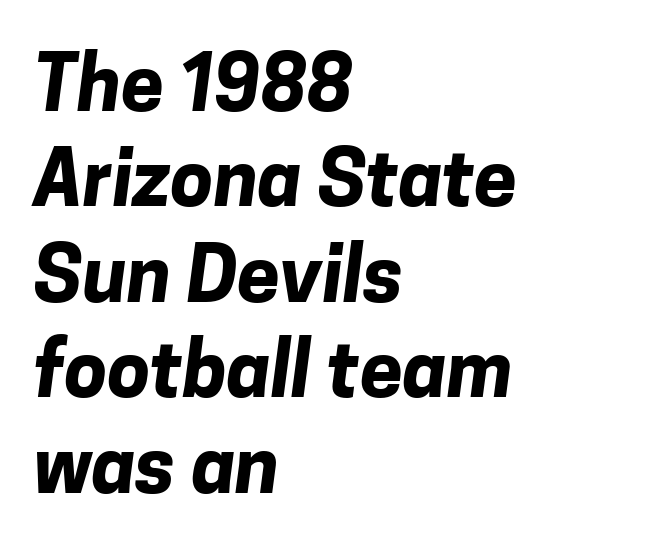
{"serif": "no", "bold": "yes", "weight": "bold", "width": "normal", "stroke_contrast": "low", "x_height": "medium", "monospaced": "no", "underline": "no", "align": "left", "line_spacing_ratio": 1.24, "letter_spacing": "normal", "letter_spacing_em": 0.0, "glyph_px": 77}
